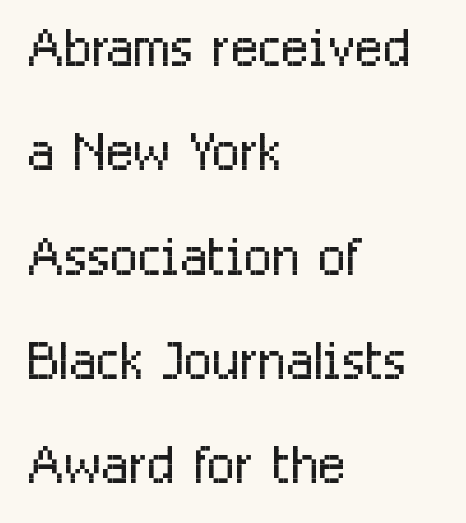
Q: Is the text bold? A: No.
Q: Is the text italic (slanted)? A: No, it is upright.
Q: Is the typeface a serif or a sans-serif typeface? A: Sans-serif.
Q: Is the text underlined? A: No.
Q: How is the paragraph aligned? A: Left-aligned.
Q: Is the spacing between letters normal or unusually wide? A: Normal.
Q: Is the spacing between lines tight, normal or loose? A: Normal.
Q: Width (condensed, normal, or wide)? A: Condensed.
Q: Stroke contrast? A: Low.
Q: x-height? A: Medium.
Q: Monospaced? A: No.
